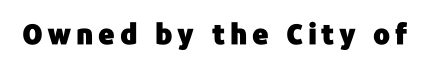
{"serif": "no", "italic": "no", "width": "normal", "stroke_contrast": "low", "x_height": "medium", "monospaced": "no", "underline": "no", "glyph_px": 28}
